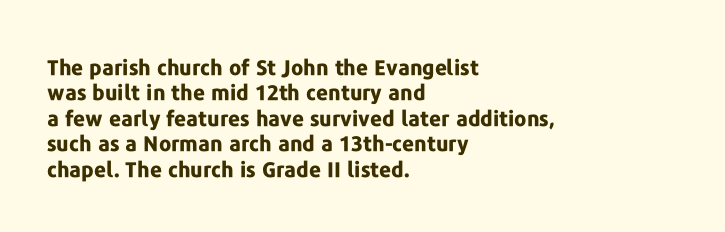
Q: Is the text bold? A: Yes.
Q: Is the text italic (slanted)? A: No, it is upright.
Q: Is the text underlined? A: No.
Q: How is the paragraph aligned? A: Left-aligned.
Q: Is the spacing between letters normal or unusually wide? A: Normal.
